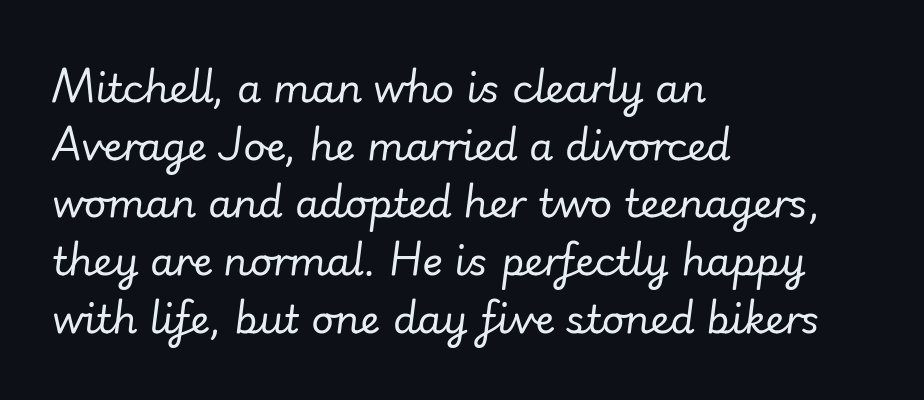
The image shows 39 px regular-weight type, italic (leaning right); set left-aligned, normal line spacing (1.48x), normal letter spacing, not underlined; low stroke contrast and a small x-height.
